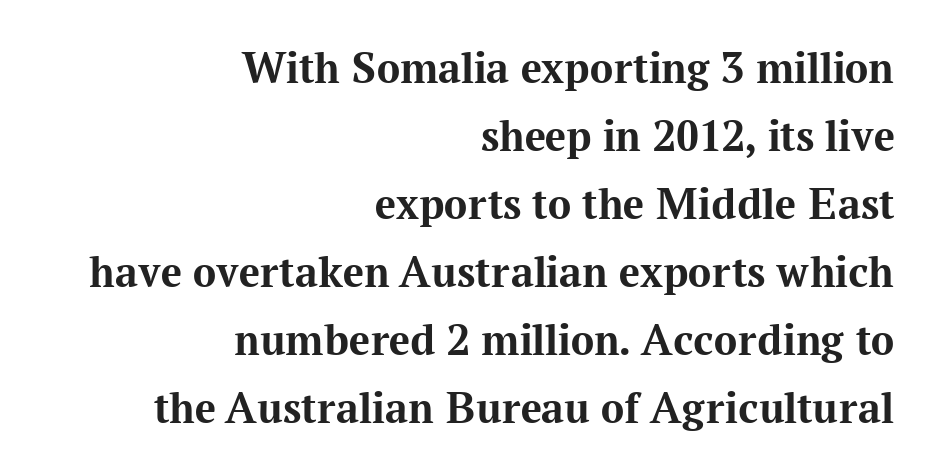
The image shows 46 px bold serif type, upright; set right-aligned, normal line spacing (1.48x), normal letter spacing, not underlined; medium stroke contrast and a medium x-height.
